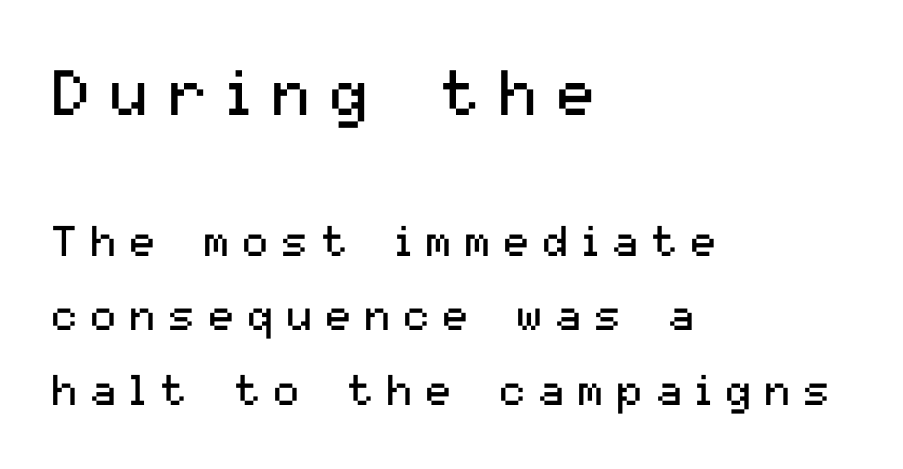
Q: Is the text bold? A: No.
Q: Is the text italic (slanted)? A: No, it is upright.
Q: Is the typeface a serif or a sans-serif typeface? A: Sans-serif.
Q: Is the text underlined? A: No.
Q: How is the paragraph aligned? A: Left-aligned.
Q: Is the spacing between letters normal or unusually wide? A: Unusually wide.
Q: Which block of text is set in a larger size, the first (top) or the second (bottom)? A: The first (top) one.
Q: Width (condensed, normal, or wide)? A: Normal.
Q: Stroke contrast? A: Medium.
Q: x-height? A: Medium.
Q: Monospaced? A: No.
